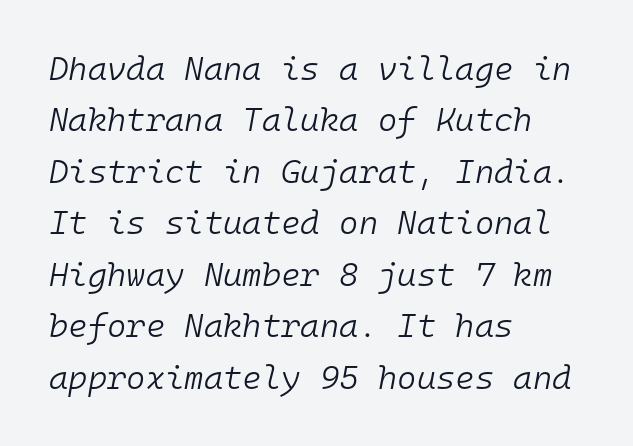
Q: Is the text bold? A: No.
Q: Is the text italic (slanted)? A: Yes, it leans right by about 10 degrees.
Q: Is the text underlined? A: No.
Q: How is the paragraph aligned? A: Left-aligned.
Q: Is the spacing between letters normal or unusually wide? A: Normal.
Q: Is the spacing between lines tight, normal or loose? A: Normal.
Q: Width (condensed, normal, or wide)? A: Normal.
Q: Stroke contrast? A: Low.
Q: x-height? A: Medium.
Q: Monospaced? A: Yes.
